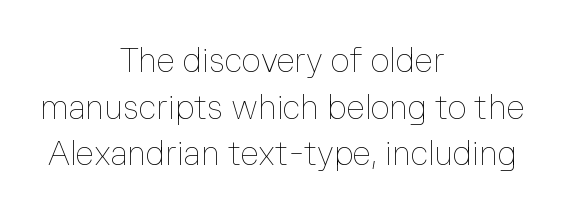
Q: Is the text bold? A: No.
Q: Is the text italic (slanted)? A: No, it is upright.
Q: Is the text underlined? A: No.
Q: How is the paragraph aligned? A: Centered.
Q: Is the spacing between letters normal or unusually wide? A: Normal.
Q: Is the spacing between lines tight, normal or loose? A: Normal.
Q: Width (condensed, normal, or wide)? A: Normal.
Q: Stroke contrast? A: Low.
Q: x-height? A: Medium.
Q: Monospaced? A: No.
